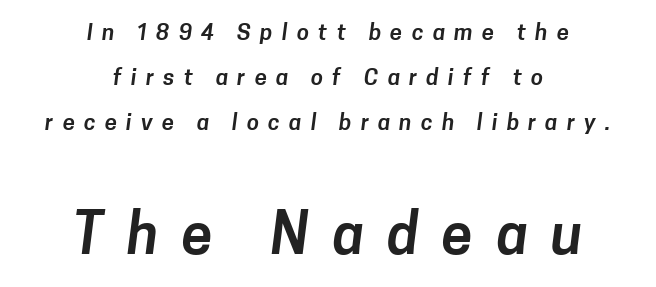
Q: Is the typeface a serif or a sans-serif typeface? A: Sans-serif.
Q: Is the text underlined? A: No.
Q: How is the paragraph aligned? A: Centered.
Q: Is the spacing between letters normal or unusually wide? A: Unusually wide.
Q: Is the spacing between lines tight, normal or loose? A: Loose.
Q: Which block of text is set in a larger size, the first (top) or the second (bottom)? A: The second (bottom) one.
Q: Width (condensed, normal, or wide)? A: Normal.
Q: Stroke contrast? A: Low.
Q: x-height? A: Medium.
Q: Monospaced? A: No.
